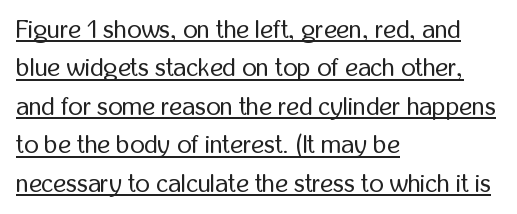
Q: Is the text bold? A: No.
Q: Is the text italic (slanted)? A: No, it is upright.
Q: Is the text underlined? A: Yes.
Q: How is the paragraph aligned? A: Left-aligned.
Q: Is the spacing between letters normal or unusually wide? A: Normal.
Q: Is the spacing between lines tight, normal or loose? A: Normal.
